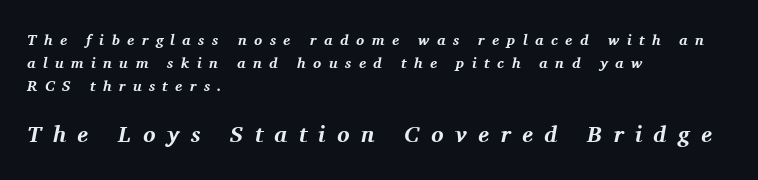
{"italic": "yes", "lean": "right", "slant_degrees": 11, "bold": "yes", "underline": "no", "align": "left", "line_spacing": "normal", "line_spacing_ratio": 1.52, "letter_spacing": "wide", "letter_spacing_em": 0.5, "larger_block": "second", "size_ratio": 1.53, "glyph_px": 23}
